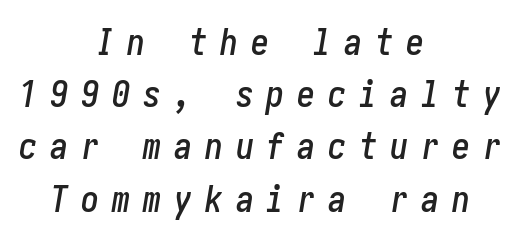
{"italic": "yes", "lean": "right", "slant_degrees": 10, "width": "condensed", "stroke_contrast": "low", "x_height": "medium", "underline": "no", "align": "center", "line_spacing": "normal", "line_spacing_ratio": 1.45, "letter_spacing": "wide", "letter_spacing_em": 0.36, "glyph_px": 36}
